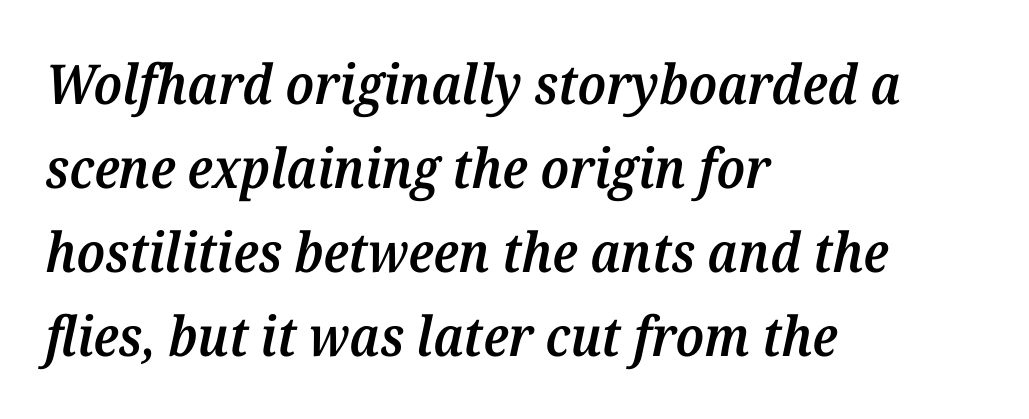
Q: Is the text bold? A: Semi-bold.
Q: Is the text italic (slanted)? A: Yes, it leans right by about 12 degrees.
Q: Is the typeface a serif or a sans-serif typeface? A: Serif.
Q: Is the text underlined? A: No.
Q: How is the paragraph aligned? A: Left-aligned.
Q: Is the spacing between letters normal or unusually wide? A: Normal.
Q: Is the spacing between lines tight, normal or loose? A: Normal.
Q: Width (condensed, normal, or wide)? A: Normal.
Q: Stroke contrast? A: Medium.
Q: x-height? A: Medium.
Q: Monospaced? A: No.
